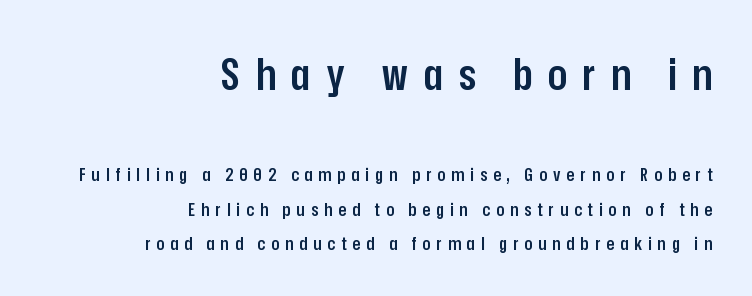
{"serif": "no", "italic": "no", "bold": "semi", "weight": "semibold", "width": "condensed", "stroke_contrast": "low", "x_height": "medium", "monospaced": "no", "underline": "no", "align": "right", "line_spacing": "loose", "line_spacing_ratio": 1.9, "letter_spacing": "wide", "letter_spacing_em": 0.34, "larger_block": "first", "size_ratio": 2.5, "glyph_px": 45}
